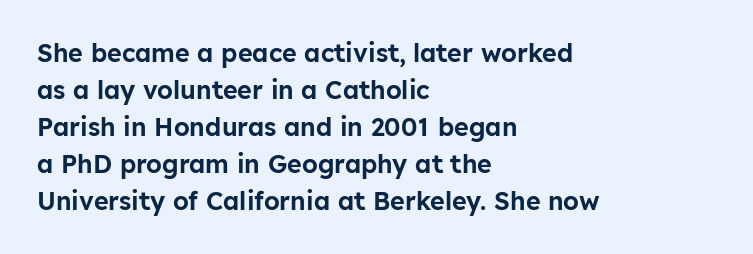
Q: Is the text italic (slanted)? A: No, it is upright.
Q: Is the text underlined? A: No.
Q: How is the paragraph aligned? A: Left-aligned.
Q: Is the spacing between letters normal or unusually wide? A: Normal.
Q: Is the spacing between lines tight, normal or loose? A: Normal.
